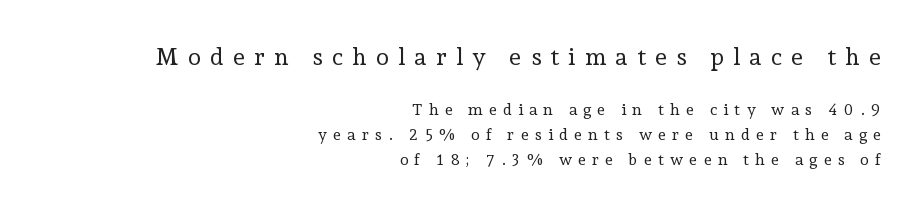
Decoration check: the copy has no underline. Heft: none added — not bold. A student would notice the top passage is typeset larger than what follows. The tracking reads as deliberately expanded to a designer's eye.
